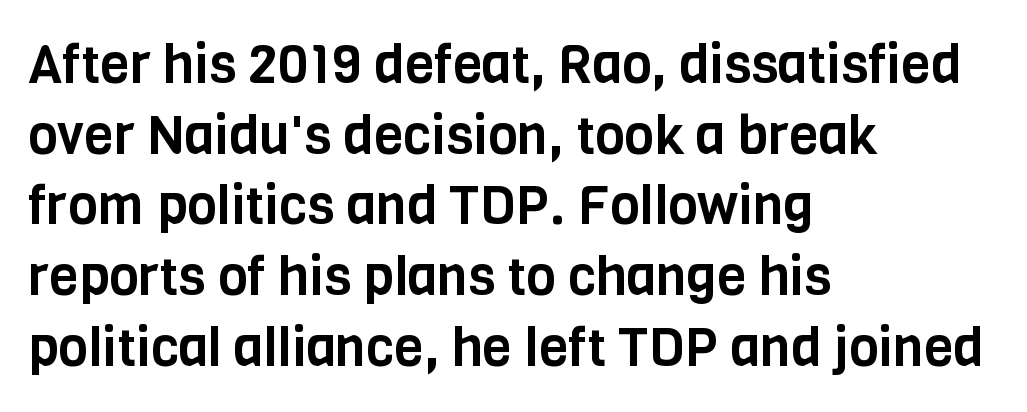
Q: Is the text italic (slanted)? A: No, it is upright.
Q: Is the typeface a serif or a sans-serif typeface? A: Sans-serif.
Q: Is the text underlined? A: No.
Q: How is the paragraph aligned? A: Left-aligned.
Q: Is the spacing between letters normal or unusually wide? A: Normal.
Q: Is the spacing between lines tight, normal or loose? A: Normal.
Q: Width (condensed, normal, or wide)? A: Condensed.
Q: Stroke contrast? A: Low.
Q: x-height? A: Large.
Q: Monospaced? A: No.
